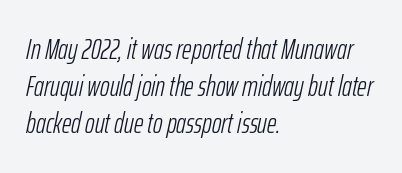
The image shows 29 px light, condensed type, italic (leaning right); set left-aligned, normal line spacing (1.28x), normal letter spacing, not underlined; low stroke contrast and a medium x-height.
